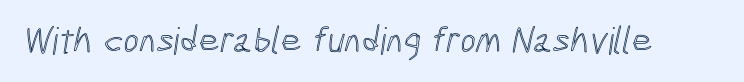
Q: Is the text underlined? A: No.
Q: Is the spacing between letters normal or unusually wide? A: Normal.
Q: Width (condensed, normal, or wide)? A: Condensed.
Q: x-height? A: Medium.
Q: Monospaced? A: No.
